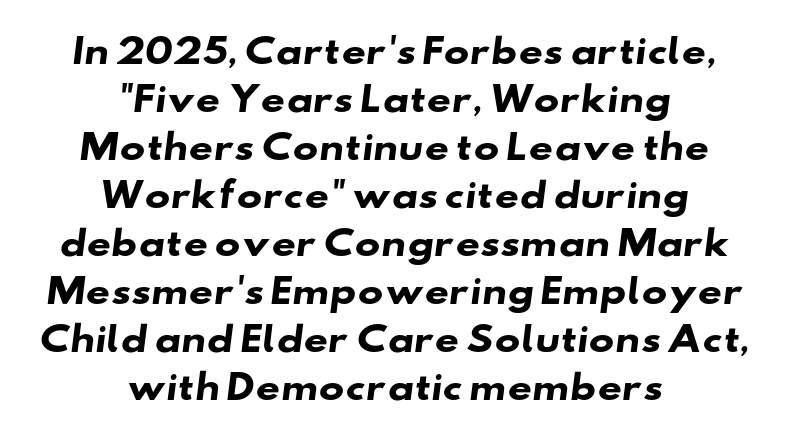
{"serif": "no", "bold": "yes", "weight": "heavy", "width": "wide", "stroke_contrast": "low", "x_height": "small", "monospaced": "no", "underline": "no", "align": "center", "line_spacing": "normal", "line_spacing_ratio": 1.41, "letter_spacing": "normal", "letter_spacing_em": 0.0, "glyph_px": 34}
